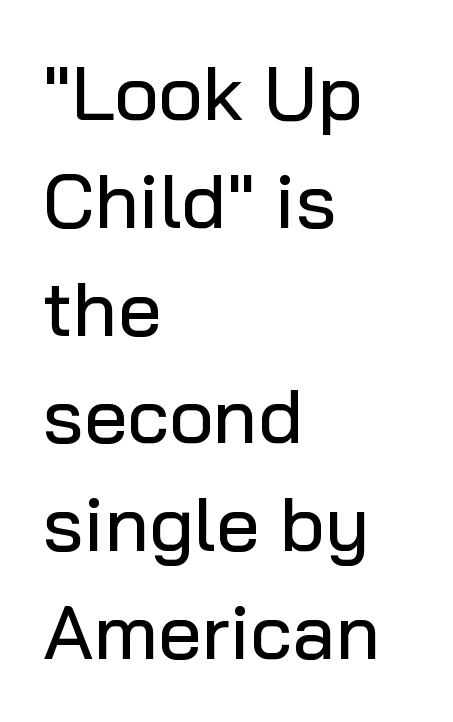
{"serif": "no", "italic": "no", "width": "normal", "stroke_contrast": "low", "x_height": "medium", "monospaced": "no", "underline": "no", "align": "left", "line_spacing": "normal", "line_spacing_ratio": 1.4, "letter_spacing": "normal", "letter_spacing_em": 0.0, "glyph_px": 77}
